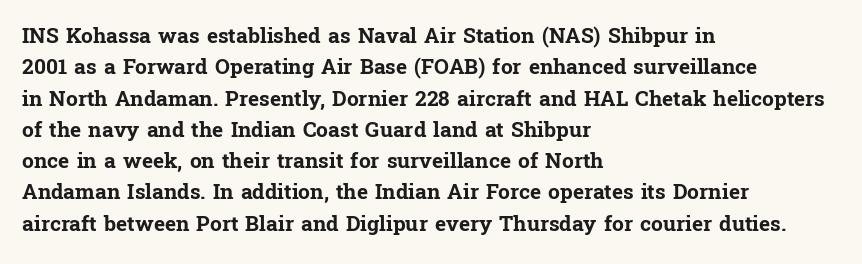
{"italic": "no", "bold": "yes", "underline": "no", "align": "left", "line_spacing": "normal", "line_spacing_ratio": 1.49, "letter_spacing": "normal", "letter_spacing_em": 0.0, "glyph_px": 21}
